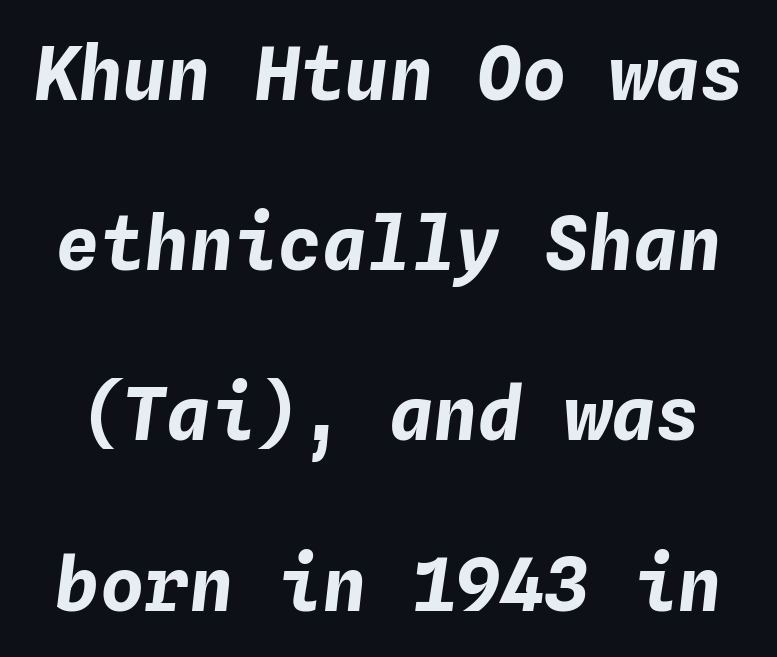
The image shows 74 px bold type, italic (leaning right), monospaced; set loose line spacing (2.3x), normal letter spacing, not underlined; low stroke contrast and a medium x-height.
